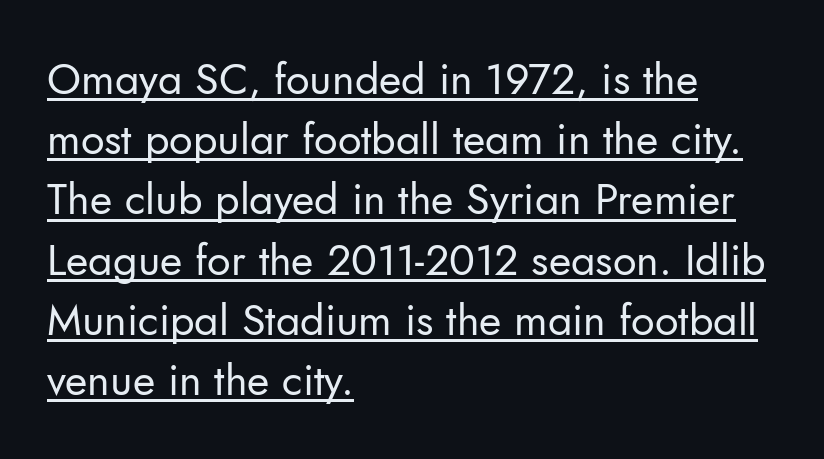
Q: Is the text bold? A: No.
Q: Is the text italic (slanted)? A: No, it is upright.
Q: Is the typeface a serif or a sans-serif typeface? A: Sans-serif.
Q: Is the text underlined? A: Yes.
Q: How is the paragraph aligned? A: Left-aligned.
Q: Is the spacing between letters normal or unusually wide? A: Normal.
Q: Is the spacing between lines tight, normal or loose? A: Normal.
Q: Width (condensed, normal, or wide)? A: Normal.
Q: Stroke contrast? A: Low.
Q: x-height? A: Small.
Q: Monospaced? A: No.
